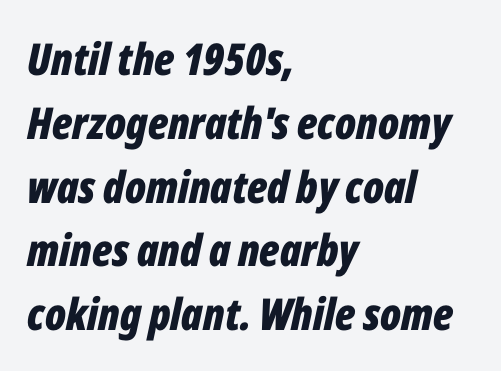
The image shows 44 px bold, condensed type, italic (leaning right); set left-aligned, normal line spacing (1.45x), normal letter spacing, not underlined; low stroke contrast and a medium x-height.
